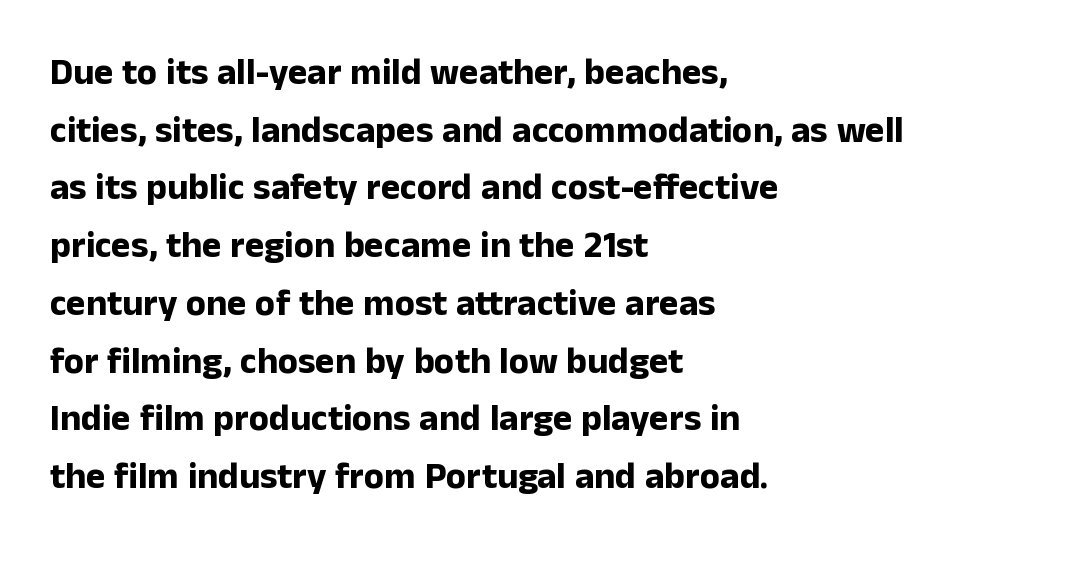
{"serif": "no", "italic": "no", "bold": "yes", "weight": "bold", "width": "normal", "stroke_contrast": "low", "x_height": "medium", "monospaced": "no", "underline": "no", "align": "left", "line_spacing": "normal", "line_spacing_ratio": 1.56, "letter_spacing": "normal", "letter_spacing_em": 0.0, "glyph_px": 37}
